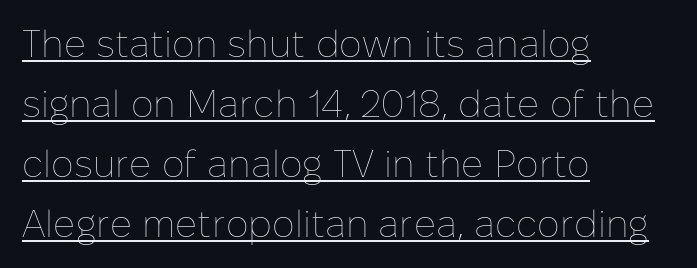
Q: Is the text bold? A: No.
Q: Is the text italic (slanted)? A: No, it is upright.
Q: Is the text underlined? A: Yes.
Q: How is the paragraph aligned? A: Left-aligned.
Q: Is the spacing between letters normal or unusually wide? A: Normal.
Q: Is the spacing between lines tight, normal or loose? A: Normal.
Q: Width (condensed, normal, or wide)? A: Normal.
Q: Stroke contrast? A: Low.
Q: x-height? A: Medium.
Q: Monospaced? A: No.
